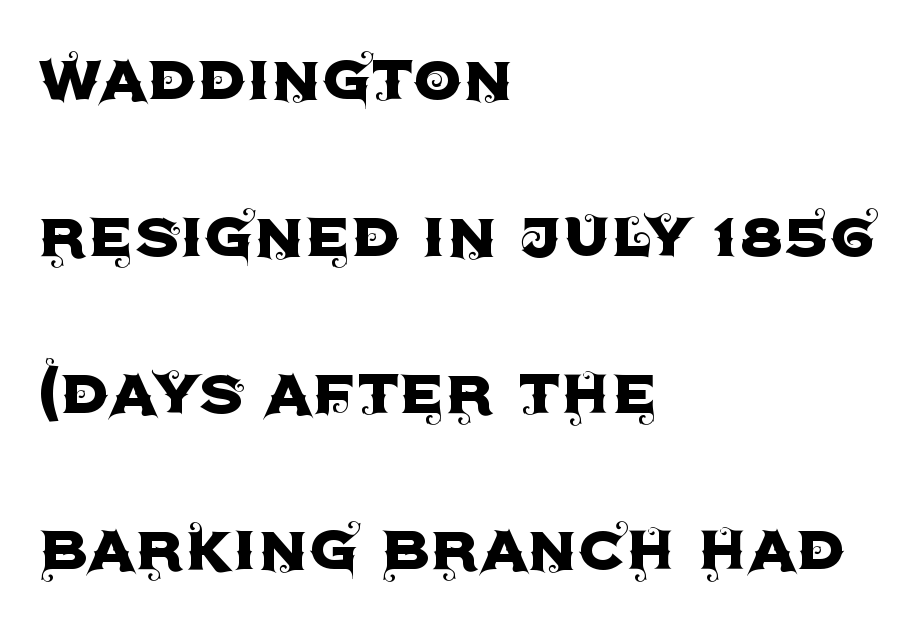
Q: Is the text italic (slanted)? A: No, it is upright.
Q: Is the typeface a serif or a sans-serif typeface? A: Sans-serif.
Q: Is the text underlined? A: No.
Q: How is the paragraph aligned? A: Left-aligned.
Q: Is the spacing between letters normal or unusually wide? A: Normal.
Q: Is the spacing between lines tight, normal or loose? A: Loose.
Q: Width (condensed, normal, or wide)? A: Normal.
Q: x-height? A: Large.
Q: Monospaced? A: No.
